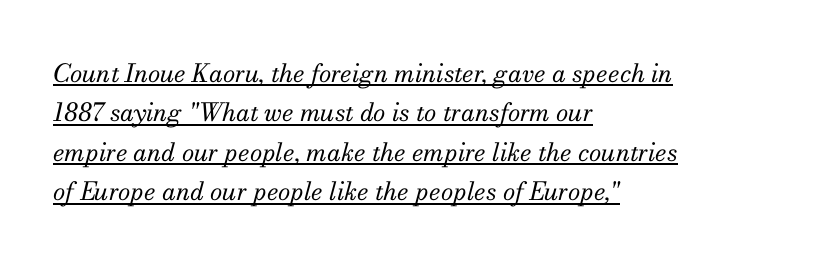
The image shows 25 px text type, italic (leaning right); set left-aligned, normal line spacing (1.58x), normal letter spacing, underlined.
